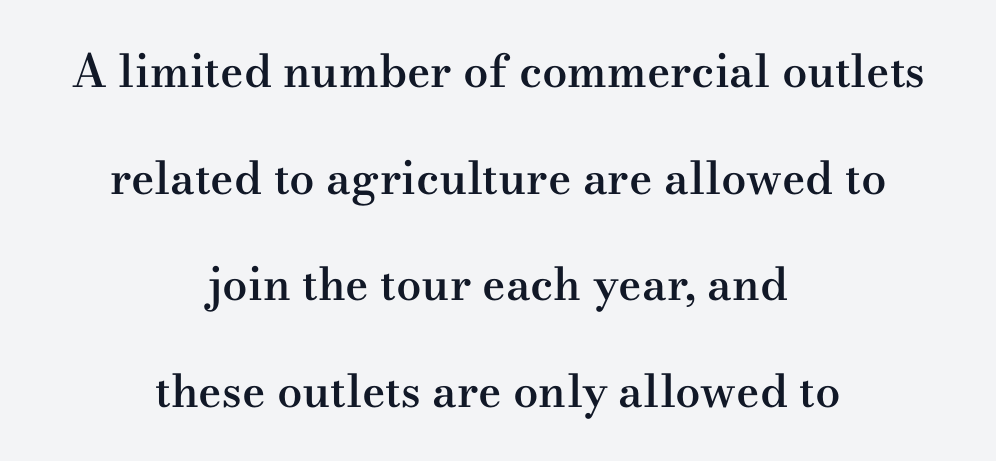
{"serif": "yes", "italic": "no", "bold": "semi", "weight": "semibold", "width": "wide", "stroke_contrast": "medium", "x_height": "small", "monospaced": "no", "underline": "no", "align": "center", "line_spacing": "loose", "line_spacing_ratio": 2.37, "letter_spacing": "normal", "letter_spacing_em": 0.0, "glyph_px": 45}
